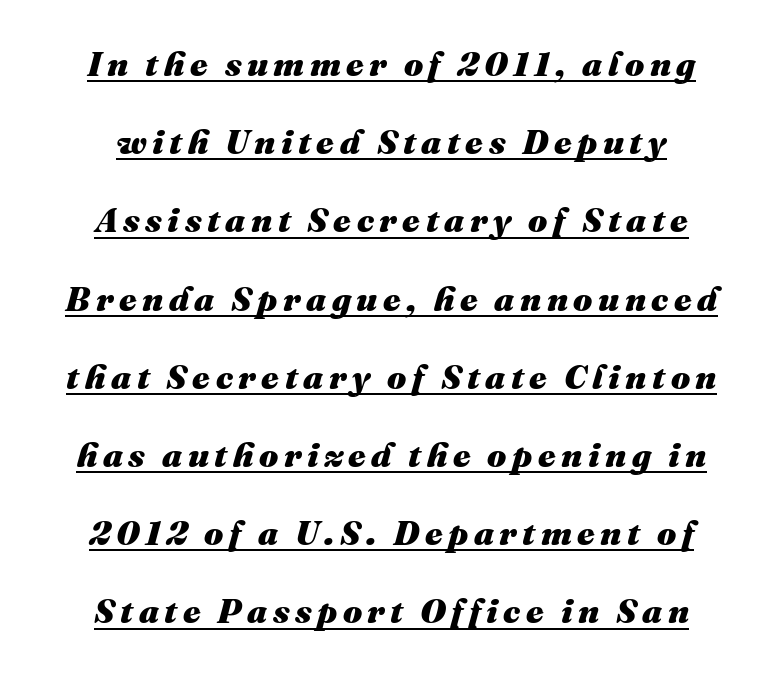
Whoever set this chose breathing room over compactness in the vertical rhythm. Somebody hit Ctrl+U on this one — the words are underlined. This is heavy type, rendered in bold. The rendering uses natural spacing where letterforms have individual widths. Is the block centered? Yes — each line is placed symmetrically about the middle. Emphasis-style slanted type is in use.
